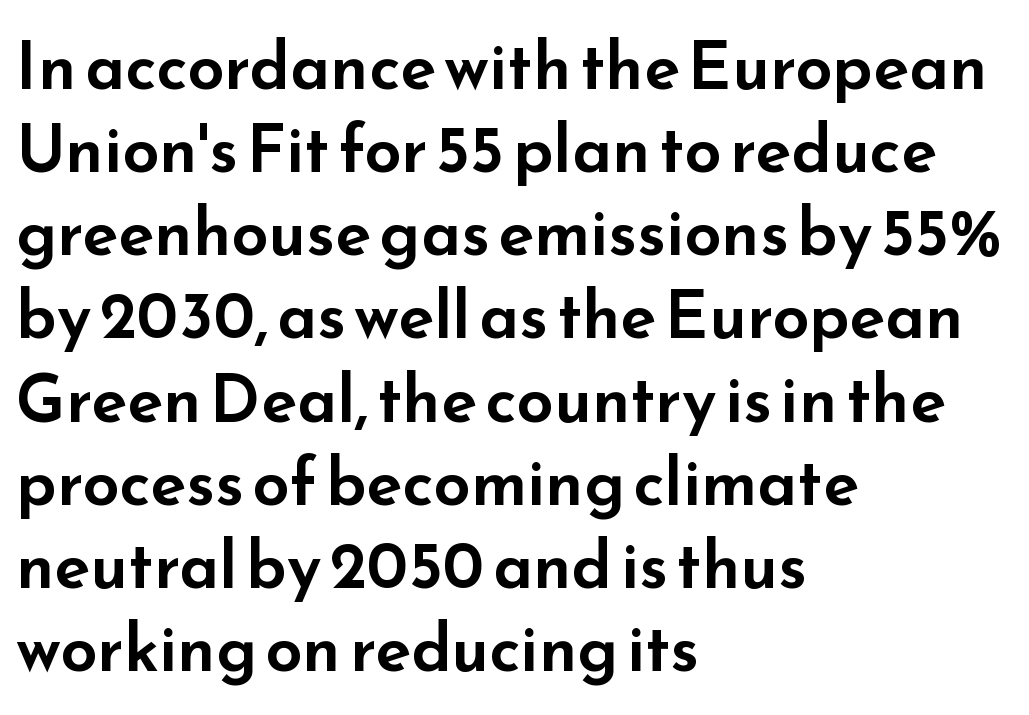
You could not count columns in this text — the font is proportionally spaced. Do the letters lean? They stand straight. Notice how descenders clear the ascenders below comfortably — that's standard leading. In CSS terms this would be text-align: left. Letter spacing: default.
